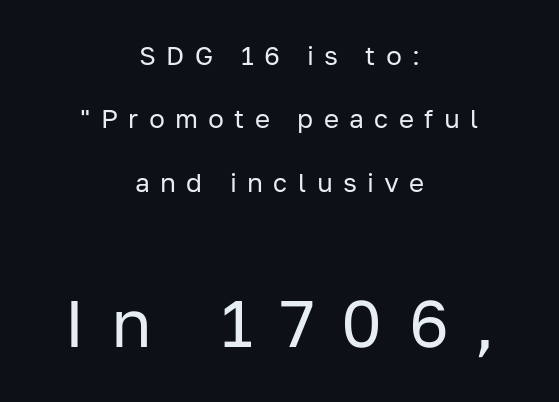
{"serif": "no", "italic": "no", "bold": "no", "weight": "regular", "width": "normal", "stroke_contrast": "low", "x_height": "medium", "monospaced": "no", "underline": "no", "align": "center", "line_spacing": "loose", "line_spacing_ratio": 2.44, "letter_spacing": "wide", "letter_spacing_em": 0.4, "larger_block": "second", "size_ratio": 2.54, "glyph_px": 66}
